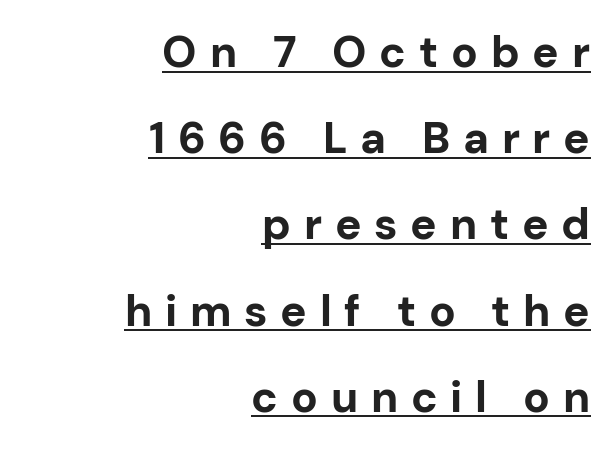
The image shows 44 px bold sans-serif type, upright; set right-aligned, loose line spacing (1.96x), unusually wide letter spacing (+0.29 em), underlined; low stroke contrast and a medium x-height.
